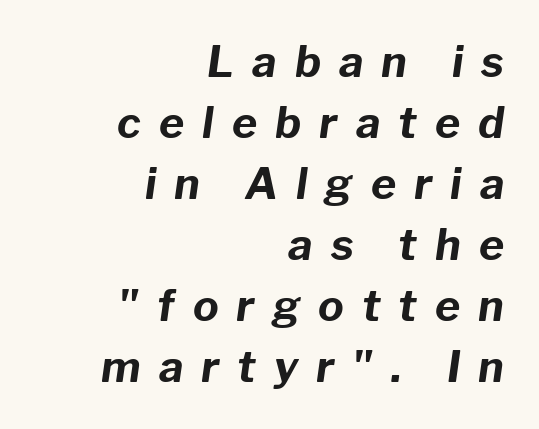
{"italic": "yes", "lean": "right", "slant_degrees": 8, "bold": "yes", "weight": "bold", "width": "normal", "stroke_contrast": "low", "x_height": "medium", "monospaced": "no", "underline": "no", "align": "right", "line_spacing": "normal", "line_spacing_ratio": 1.42, "letter_spacing": "wide", "letter_spacing_em": 0.42, "glyph_px": 43}
